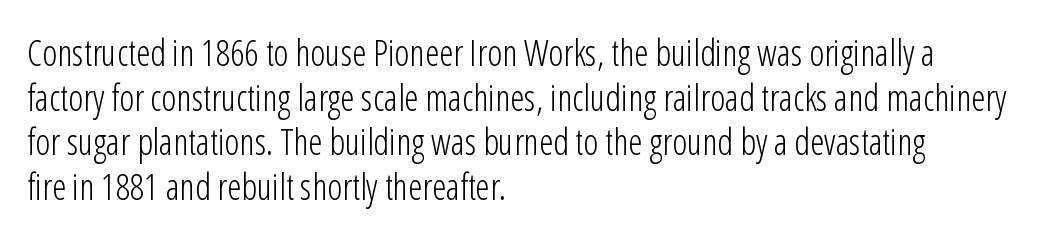
The image shows 36 px light, condensed sans-serif type, upright; set left-aligned, line spacing 1.24x, normal letter spacing, not underlined; low stroke contrast and a medium x-height.
